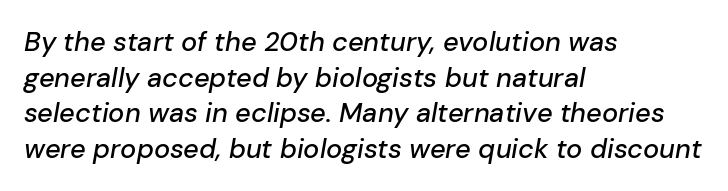
{"italic": "yes", "lean": "right", "slant_degrees": 10, "underline": "no", "align": "left", "line_spacing": "normal", "line_spacing_ratio": 1.32, "letter_spacing": "normal", "letter_spacing_em": 0.0, "glyph_px": 27}
